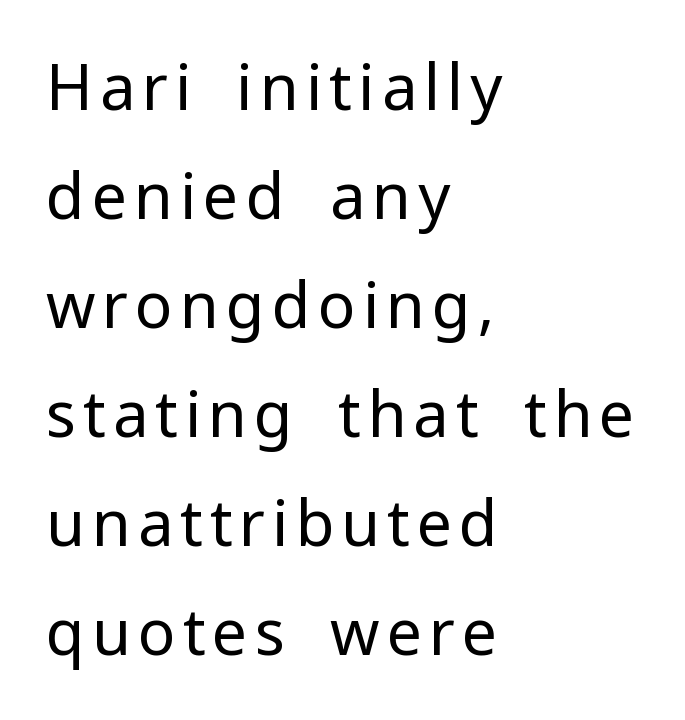
Q: Is the text bold? A: No.
Q: Is the text italic (slanted)? A: No, it is upright.
Q: Is the typeface a serif or a sans-serif typeface? A: Sans-serif.
Q: Is the text underlined? A: No.
Q: How is the paragraph aligned? A: Left-aligned.
Q: Width (condensed, normal, or wide)? A: Normal.
Q: Stroke contrast? A: Low.
Q: x-height? A: Medium.
Q: Monospaced? A: No.
